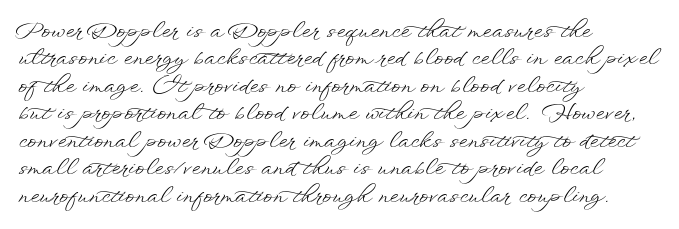
Q: Is the text bold? A: No.
Q: Is the text italic (slanted)? A: Yes.
Q: Is the text underlined? A: No.
Q: How is the paragraph aligned? A: Left-aligned.
Q: Is the spacing between letters normal or unusually wide? A: Normal.
Q: Is the spacing between lines tight, normal or loose? A: Normal.
